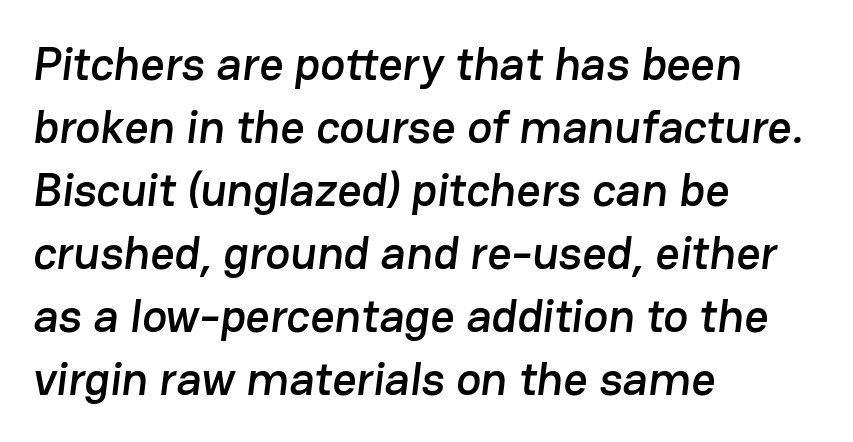
Q: Is the typeface a serif or a sans-serif typeface? A: Sans-serif.
Q: Is the text underlined? A: No.
Q: How is the paragraph aligned? A: Left-aligned.
Q: Is the spacing between letters normal or unusually wide? A: Normal.
Q: Is the spacing between lines tight, normal or loose? A: Normal.
Q: Width (condensed, normal, or wide)? A: Normal.
Q: Stroke contrast? A: Low.
Q: x-height? A: Medium.
Q: Monospaced? A: No.
